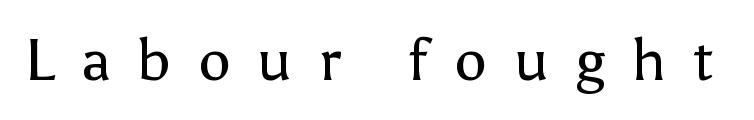
The image shows 58 px regular-weight sans-serif type, upright; set unusually wide letter spacing (+0.46 em), not underlined; low stroke contrast and a medium x-height.
